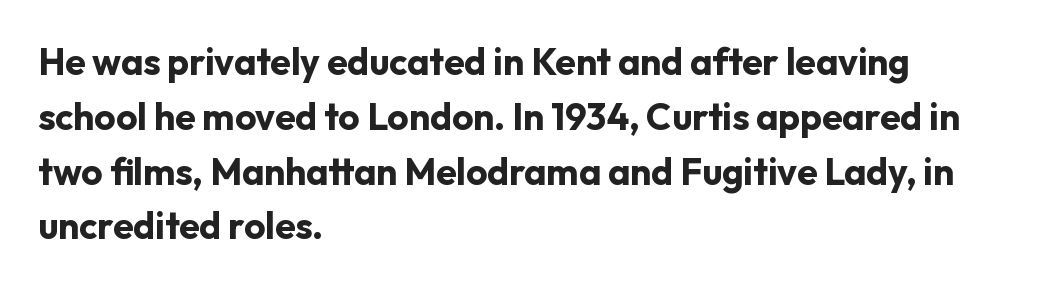
The image shows 37 px bold sans-serif type, upright; set left-aligned, normal line spacing (1.48x), normal letter spacing, not underlined; low stroke contrast and a medium x-height.
